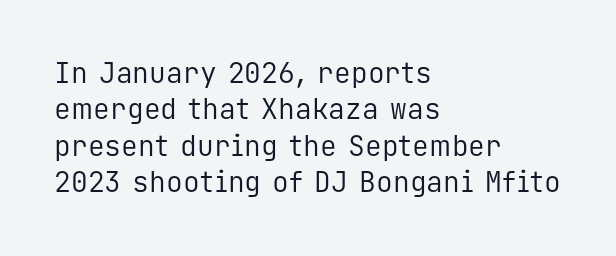
Q: Is the text bold? A: No.
Q: Is the text italic (slanted)? A: No, it is upright.
Q: Is the typeface a serif or a sans-serif typeface? A: Sans-serif.
Q: Is the text underlined? A: No.
Q: How is the paragraph aligned? A: Left-aligned.
Q: Is the spacing between letters normal or unusually wide? A: Normal.
Q: Is the spacing between lines tight, normal or loose? A: Normal.
Q: Width (condensed, normal, or wide)? A: Normal.
Q: Stroke contrast? A: Low.
Q: x-height? A: Medium.
Q: Monospaced? A: Yes.
